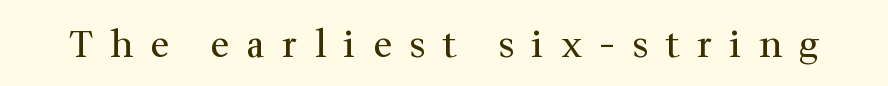
Q: Is the text bold? A: No.
Q: Is the text italic (slanted)? A: No, it is upright.
Q: Is the typeface a serif or a sans-serif typeface? A: Serif.
Q: Is the text underlined? A: No.
Q: Is the spacing between letters normal or unusually wide? A: Unusually wide.
Q: Width (condensed, normal, or wide)? A: Normal.
Q: Stroke contrast? A: Medium.
Q: x-height? A: Medium.
Q: Monospaced? A: No.
